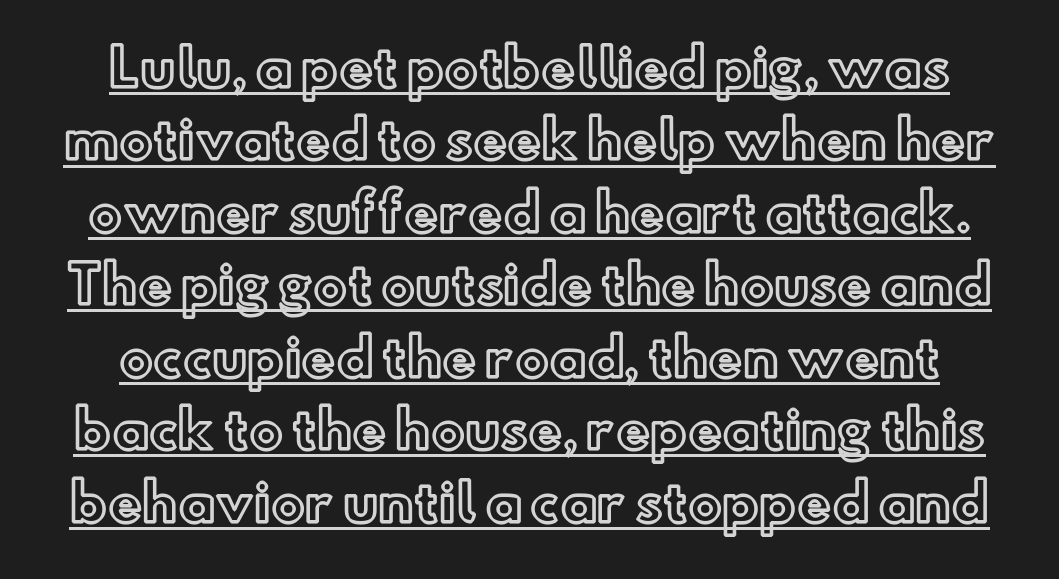
{"italic": "no", "width": "normal", "x_height": "small", "monospaced": "no", "underline": "yes", "line_spacing": "normal", "line_spacing_ratio": 1.42, "letter_spacing": "normal", "letter_spacing_em": 0.0, "glyph_px": 51}
